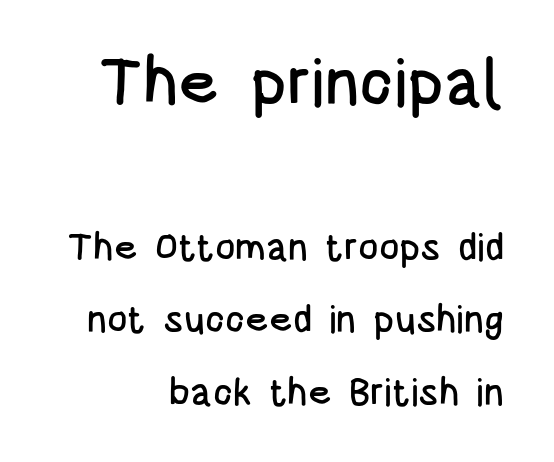
The image shows 66 px condensed sans-serif type, upright; set right-aligned, loose line spacing (1.9x), normal letter spacing, not underlined; the first (top) block is 1.74x larger; low stroke contrast and a large x-height.
